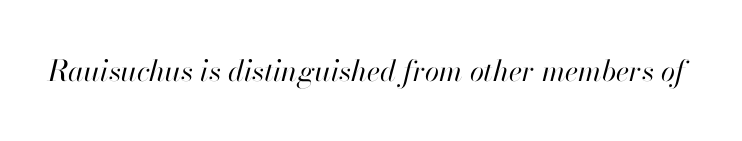
The image shows 29 px regular-weight type, italic (leaning right); set normal letter spacing, not underlined; high stroke contrast and a small x-height.
